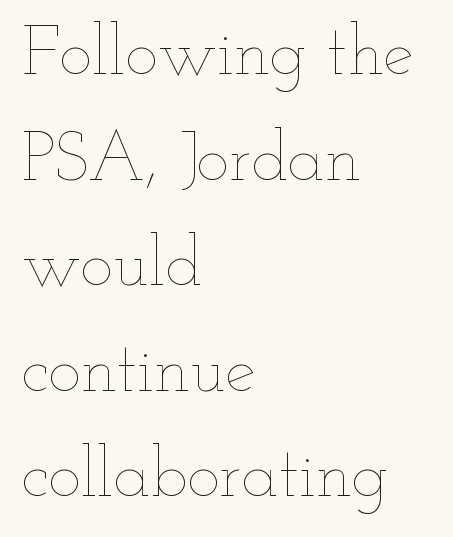
{"italic": "no", "bold": "no", "weight": "thin", "width": "wide", "stroke_contrast": "low", "x_height": "small", "monospaced": "no", "underline": "no", "align": "left", "line_spacing": "normal", "line_spacing_ratio": 1.53, "letter_spacing": "normal", "letter_spacing_em": 0.0, "glyph_px": 69}
